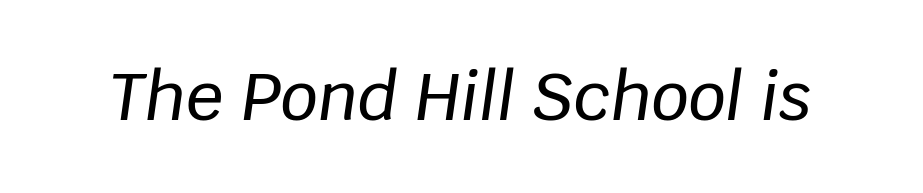
The typography opts for an oblique posture over an upright one. A typesetter would call this proportional, since set widths differ per character. This rendering leaves character spacing at its baseline value. Beneath every word, the page is bare.
